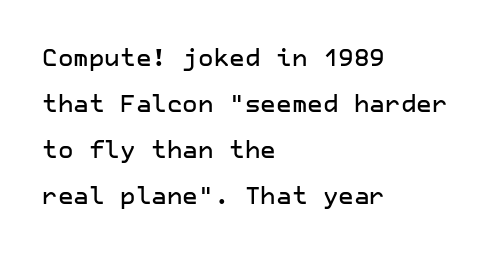
{"italic": "no", "underline": "no", "align": "left", "line_spacing": "loose", "line_spacing_ratio": 1.92, "letter_spacing": "normal", "letter_spacing_em": 0.0, "glyph_px": 24}
